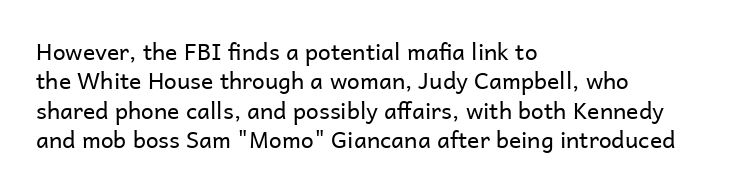
Q: Is the text bold? A: No.
Q: Is the text italic (slanted)? A: No, it is upright.
Q: Is the text underlined? A: No.
Q: How is the paragraph aligned? A: Left-aligned.
Q: Is the spacing between letters normal or unusually wide? A: Normal.
Q: Is the spacing between lines tight, normal or loose? A: Normal.
